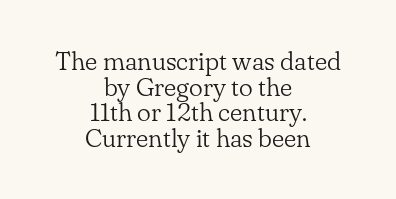
The image shows 26 px text type, upright; set centered, tight line spacing (0.99x), normal letter spacing, not underlined.
